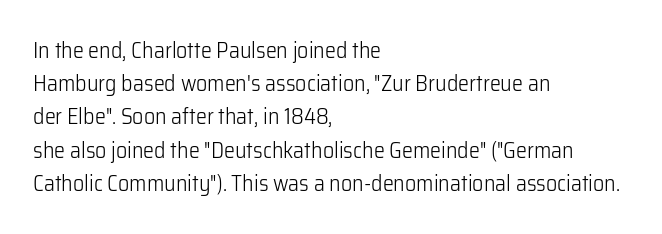
The image shows 22 px text type, upright; set left-aligned, normal line spacing (1.51x), normal letter spacing, not underlined.
